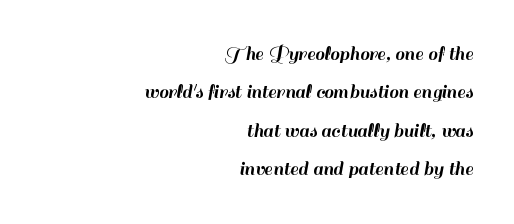
Letter spacing: default. Typeset ragged left — the right edge is the straight one. No word sits above an underline.
